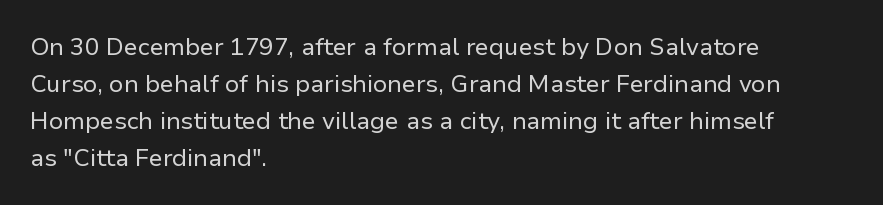
The image shows 24 px text type, upright; set left-aligned, normal line spacing (1.54x), normal letter spacing, not underlined.
